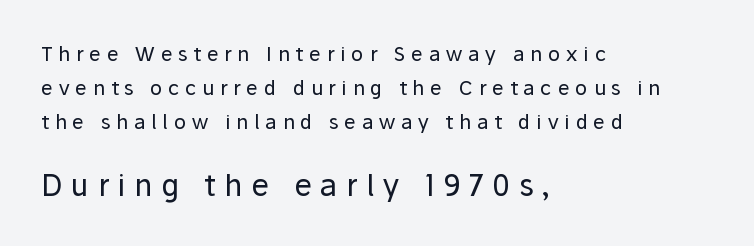
The tracking jumps out immediately: characters are airy and widely separated. Every stem runs plumb, perpendicular to the baseline. No extra ink here — the face is not bold. Varying glyph widths throughout — classic text-font behaviour. A typesetter would label this face a sans.
